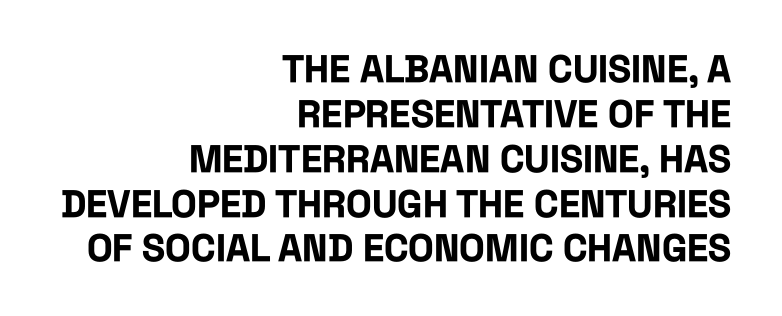
{"serif": "no", "italic": "no", "bold": "yes", "weight": "bold", "width": "condensed", "stroke_contrast": "low", "x_height": "large", "monospaced": "no", "underline": "no", "align": "right", "line_spacing_ratio": 1.18, "letter_spacing": "normal", "letter_spacing_em": 0.0, "glyph_px": 38}
